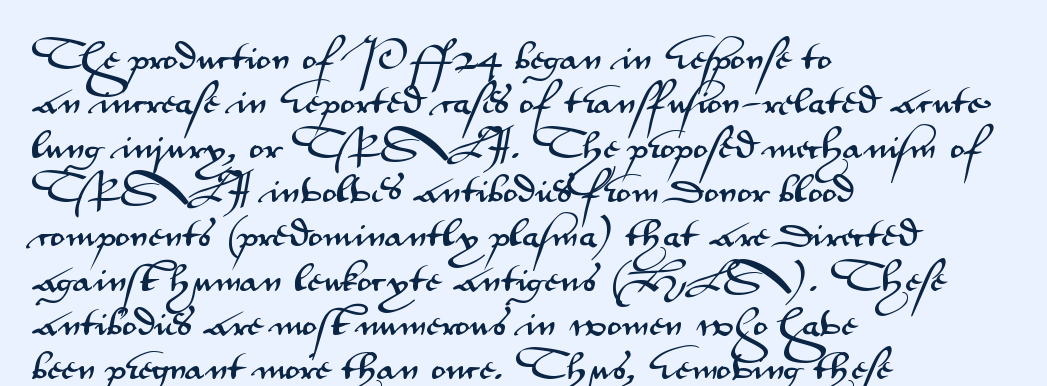
The rendering uses natural spacing where letterforms have individual widths. Clear beneath every line of the passage. The characters display no serif detailing; their extremities are plain. Left-aligned paragraph, ragged on the right. Tracking value appears to be zero — textbook default spacing.
